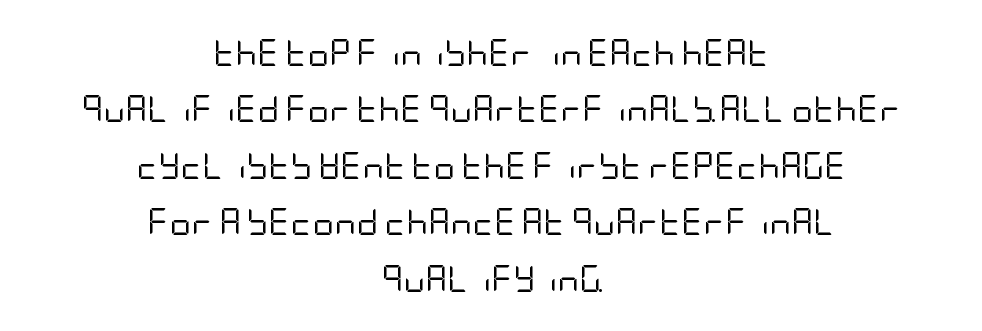
Q: Is the text bold? A: No.
Q: Is the text italic (slanted)? A: No, it is upright.
Q: Is the text underlined? A: No.
Q: How is the paragraph aligned? A: Centered.
Q: Is the spacing between letters normal or unusually wide? A: Normal.
Q: Is the spacing between lines tight, normal or loose? A: Loose.
